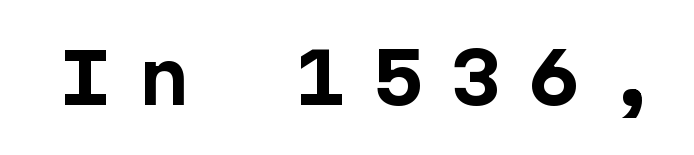
Q: Is the text bold? A: Yes.
Q: Is the text italic (slanted)? A: No, it is upright.
Q: Is the typeface a serif or a sans-serif typeface? A: Sans-serif.
Q: Is the text underlined? A: No.
Q: Is the spacing between letters normal or unusually wide? A: Unusually wide.
Q: Width (condensed, normal, or wide)? A: Normal.
Q: Stroke contrast? A: Low.
Q: x-height? A: Medium.
